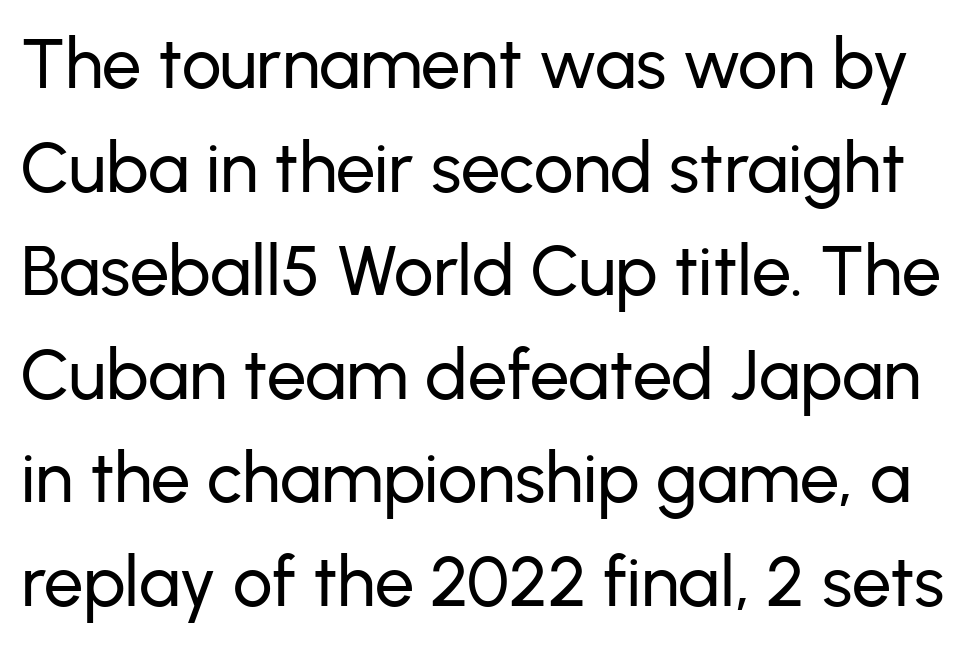
Q: Is the text italic (slanted)? A: No, it is upright.
Q: Is the typeface a serif or a sans-serif typeface? A: Sans-serif.
Q: Is the text underlined? A: No.
Q: Is the spacing between letters normal or unusually wide? A: Normal.
Q: Is the spacing between lines tight, normal or loose? A: Normal.
Q: Width (condensed, normal, or wide)? A: Normal.
Q: Stroke contrast? A: Low.
Q: x-height? A: Medium.
Q: Monospaced? A: No.
